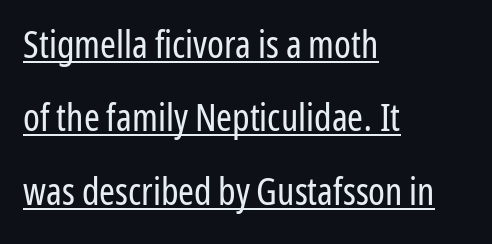
{"serif": "no", "italic": "no", "bold": "no", "weight": "regular", "width": "condensed", "stroke_contrast": "low", "x_height": "medium", "monospaced": "no", "underline": "yes", "align": "left", "line_spacing": "loose", "line_spacing_ratio": 1.93, "letter_spacing": "normal", "letter_spacing_em": 0.0, "glyph_px": 38}
